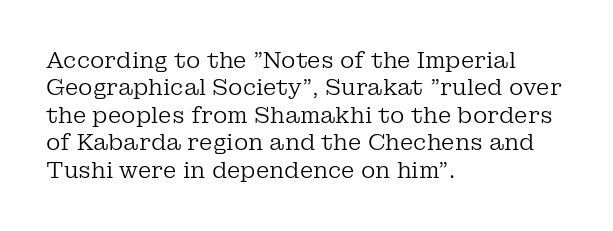
{"italic": "no", "bold": "no", "underline": "no", "align": "left", "line_spacing": "normal", "line_spacing_ratio": 1.25, "letter_spacing": "normal", "letter_spacing_em": 0.0, "glyph_px": 22}
